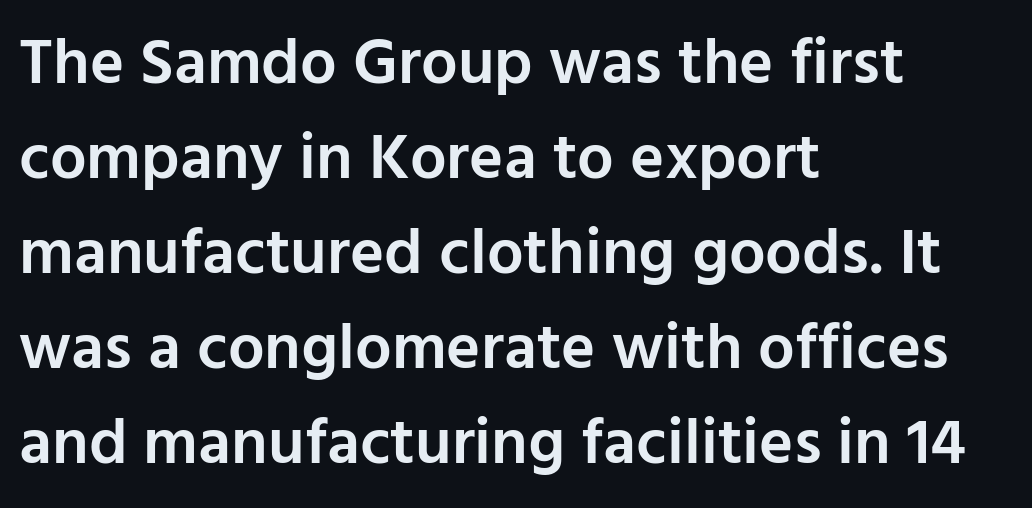
{"serif": "no", "italic": "no", "bold": "semi", "weight": "semibold", "width": "normal", "stroke_contrast": "low", "x_height": "medium", "monospaced": "no", "underline": "no", "align": "left", "line_spacing": "normal", "line_spacing_ratio": 1.46, "letter_spacing": "normal", "letter_spacing_em": 0.0, "glyph_px": 65}
